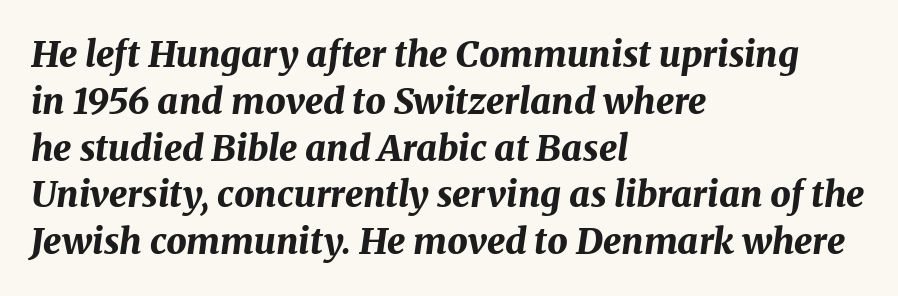
Q: Is the text bold? A: Yes.
Q: Is the text italic (slanted)? A: Yes, it leans right by about 8 degrees.
Q: Is the text underlined? A: No.
Q: How is the paragraph aligned? A: Left-aligned.
Q: Is the spacing between letters normal or unusually wide? A: Normal.
Q: Is the spacing between lines tight, normal or loose? A: Normal.
Q: Width (condensed, normal, or wide)? A: Normal.
Q: Stroke contrast? A: Medium.
Q: x-height? A: Medium.
Q: Monospaced? A: No.
